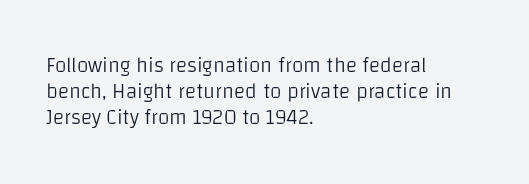
{"italic": "no", "bold": "no", "underline": "no", "align": "left", "line_spacing_ratio": 1.24, "letter_spacing": "normal", "letter_spacing_em": 0.0, "glyph_px": 21}
